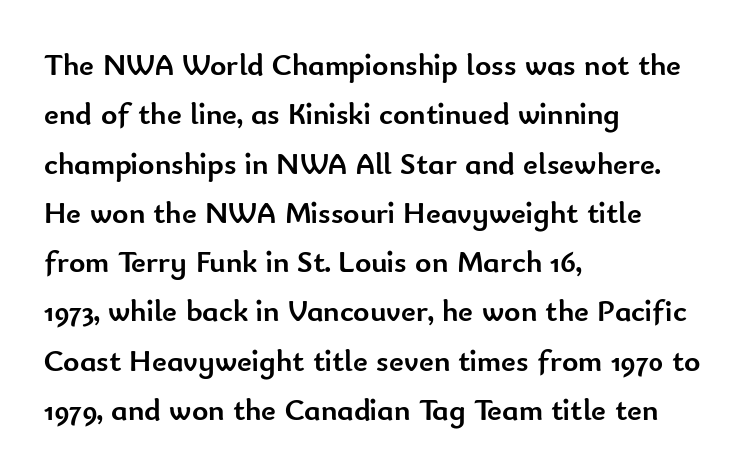
The image shows 31 px semibold sans-serif type, upright; set left-aligned, normal line spacing (1.59x), normal letter spacing, not underlined; low stroke contrast and a small x-height.
